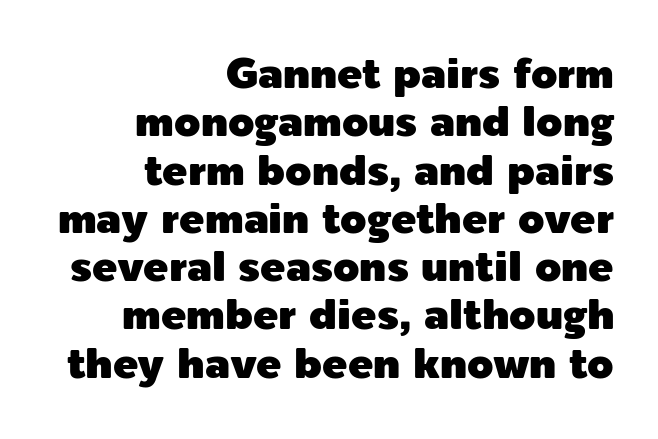
{"serif": "no", "italic": "no", "width": "normal", "x_height": "medium", "monospaced": "no", "underline": "no", "align": "right", "line_spacing": "tight", "line_spacing_ratio": 1.15, "letter_spacing": "normal", "letter_spacing_em": 0.0, "glyph_px": 42}
